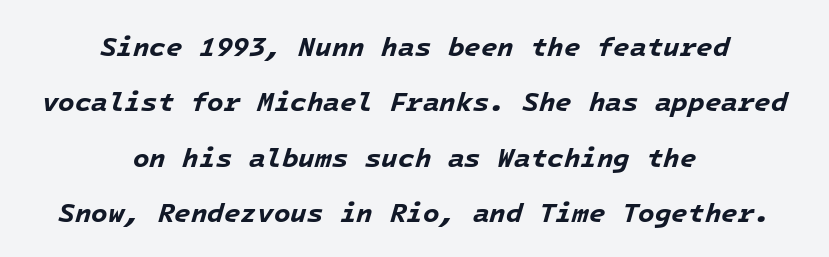
The image shows 27 px bold type, italic (leaning right); set centered, loose line spacing (2.05x), normal letter spacing, not underlined.
